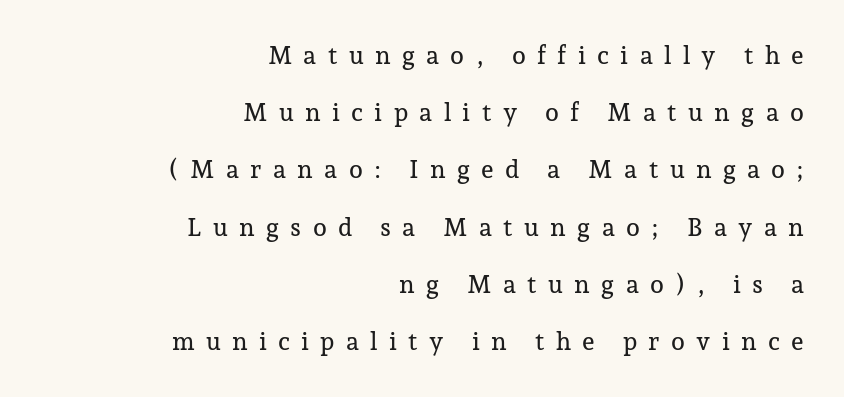
The type sits square on the baseline with zero lean. Is the block centered? No — it sits flush against the right margin. Airy leading. The words here are not underlined. What stands out about the letter spacing? Its width — letters are far apart.
